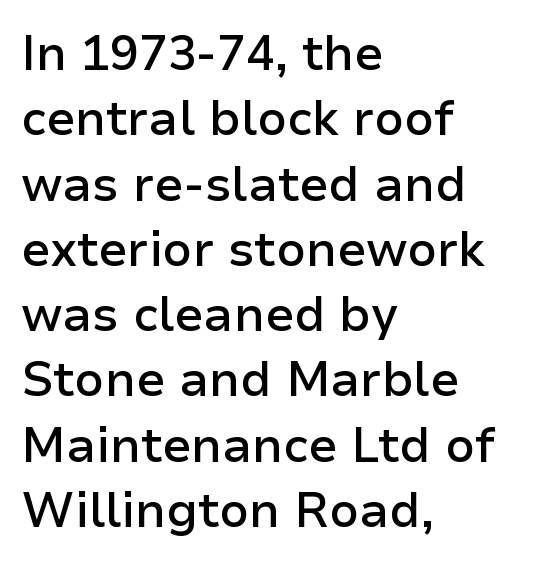
{"serif": "no", "italic": "no", "bold": "semi", "weight": "semibold", "width": "normal", "stroke_contrast": "low", "x_height": "medium", "monospaced": "no", "underline": "no", "align": "left", "line_spacing": "normal", "line_spacing_ratio": 1.36, "letter_spacing": "normal", "letter_spacing_em": 0.0, "glyph_px": 48}
